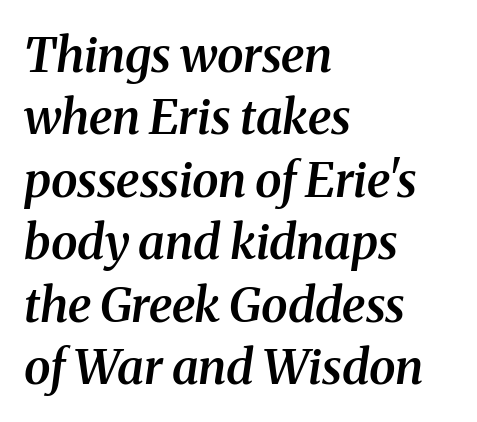
The typesetting leans somewhat heavy: a semibold. Short and long lines alike share a common starting point at left. The baseline area is clear. The face used here has a pronounced slope to its letters. These lines are composed in type with serifs.
